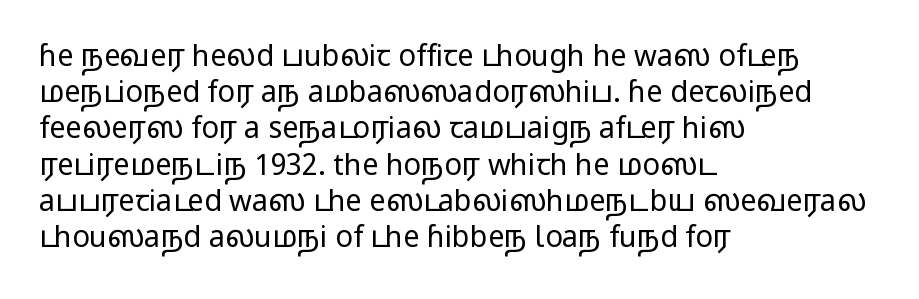
{"serif": "no", "italic": "no", "bold": "no", "weight": "regular", "width": "wide", "stroke_contrast": "low", "x_height": "medium", "monospaced": "no", "underline": "no", "align": "left", "line_spacing": "normal", "line_spacing_ratio": 1.25, "letter_spacing": "normal", "letter_spacing_em": 0.0, "glyph_px": 29}
